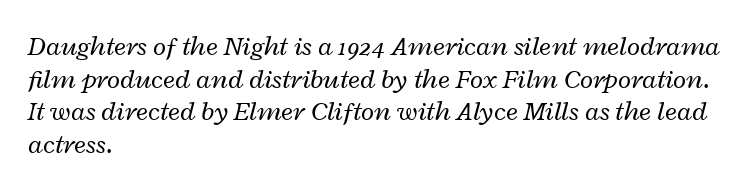
The image shows 27 px text type, italic (leaning right); set left-aligned, line spacing 1.21x, normal letter spacing, not underlined.
